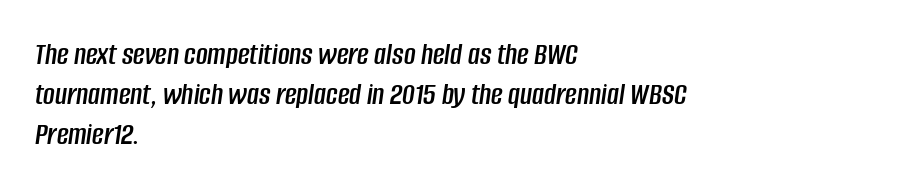
Q: Is the text italic (slanted)? A: Yes, it leans right by about 8 degrees.
Q: Is the text underlined? A: No.
Q: How is the paragraph aligned? A: Left-aligned.
Q: Is the spacing between letters normal or unusually wide? A: Normal.
Q: Is the spacing between lines tight, normal or loose? A: Normal.
Q: Width (condensed, normal, or wide)? A: Condensed.
Q: Stroke contrast? A: Low.
Q: x-height? A: Large.
Q: Monospaced? A: No.
